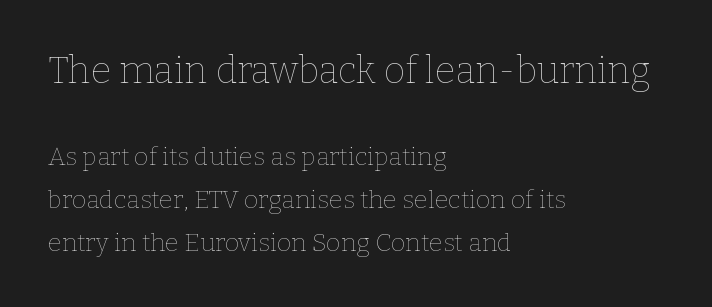
Q: Is the text bold? A: No.
Q: Is the text italic (slanted)? A: No, it is upright.
Q: Is the text underlined? A: No.
Q: How is the paragraph aligned? A: Left-aligned.
Q: Is the spacing between letters normal or unusually wide? A: Normal.
Q: Which block of text is set in a larger size, the first (top) or the second (bottom)? A: The first (top) one.
Q: Width (condensed, normal, or wide)? A: Normal.
Q: Stroke contrast? A: Low.
Q: x-height? A: Medium.
Q: Monospaced? A: No.
